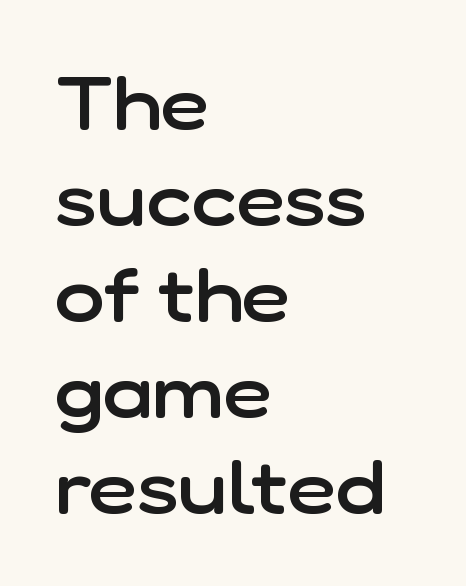
{"serif": "no", "italic": "no", "bold": "semi", "weight": "semibold", "width": "normal", "stroke_contrast": "low", "x_height": "medium", "monospaced": "no", "underline": "no", "align": "left", "line_spacing": "normal", "line_spacing_ratio": 1.28, "letter_spacing": "normal", "letter_spacing_em": 0.0, "glyph_px": 75}
